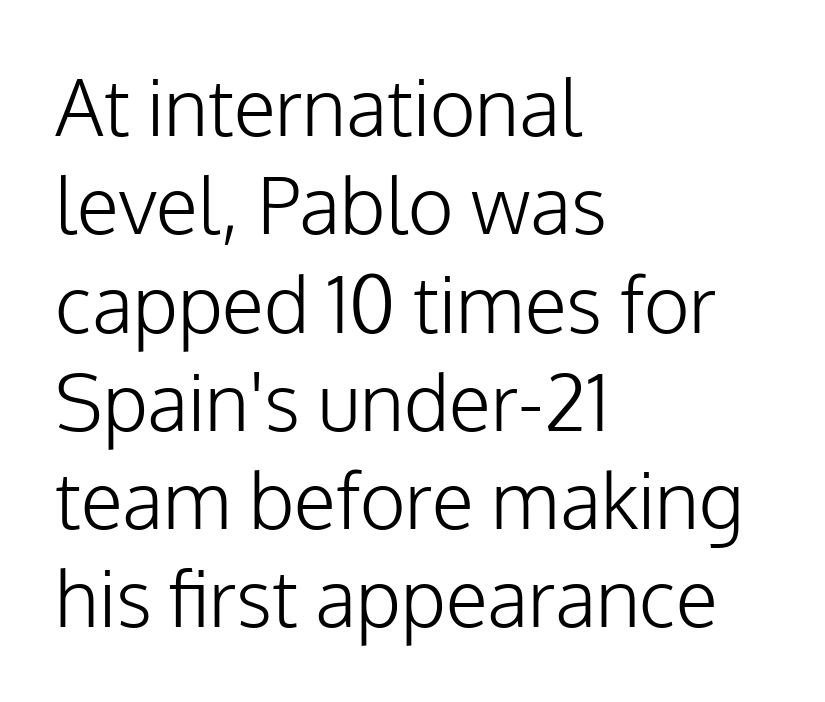
Q: Is the text bold? A: No.
Q: Is the text italic (slanted)? A: No, it is upright.
Q: Is the typeface a serif or a sans-serif typeface? A: Sans-serif.
Q: Is the text underlined? A: No.
Q: How is the paragraph aligned? A: Left-aligned.
Q: Is the spacing between letters normal or unusually wide? A: Normal.
Q: Is the spacing between lines tight, normal or loose? A: Normal.
Q: Width (condensed, normal, or wide)? A: Normal.
Q: Stroke contrast? A: Low.
Q: x-height? A: Medium.
Q: Monospaced? A: No.
